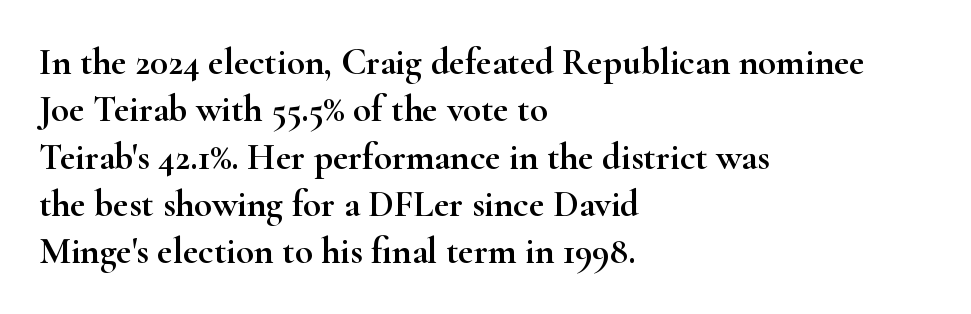
{"serif": "yes", "italic": "no", "width": "wide", "stroke_contrast": "high", "x_height": "small", "monospaced": "no", "underline": "no", "align": "left", "line_spacing": "normal", "line_spacing_ratio": 1.28, "letter_spacing": "normal", "letter_spacing_em": 0.0, "glyph_px": 37}
